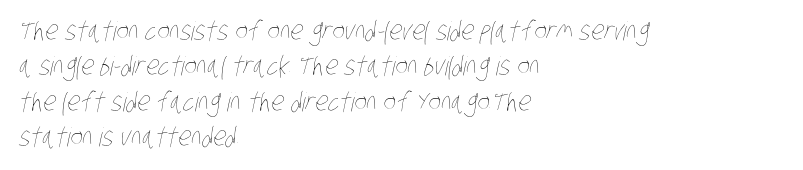
Q: Is the text bold? A: No.
Q: Is the text underlined? A: No.
Q: How is the paragraph aligned? A: Left-aligned.
Q: Is the spacing between letters normal or unusually wide? A: Normal.
Q: Is the spacing between lines tight, normal or loose? A: Normal.
